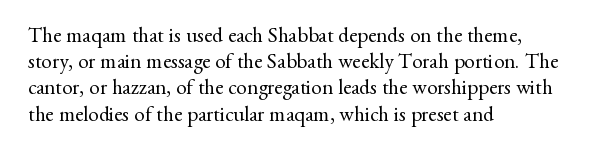
The image shows 21 px text type, upright; set left-aligned, normal line spacing (1.25x), normal letter spacing, not underlined.
